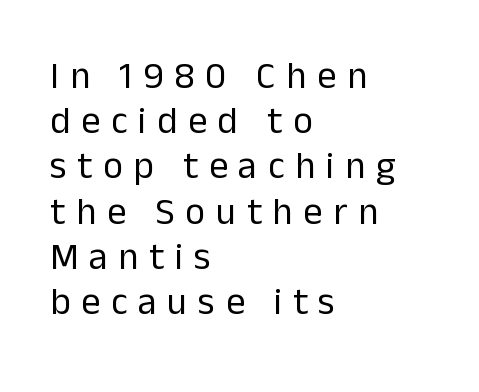
Line beginnings align vertically; line endings do not. Italic? Not at all — the glyphs are vertical. Words float on clear page, feet unadorned. Bold? No — there's no thickening of the strokes. Inter-character spacing is expanded well beyond the font's built-in metrics.
